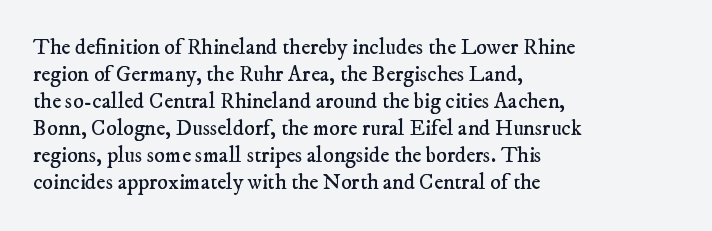
This sample uses plain, unmodified letter spacing. The compositor pushed each line to the left boundary. Descenders hang freely into open space. Compared with a typical body face, this is equally light or lighter still.
